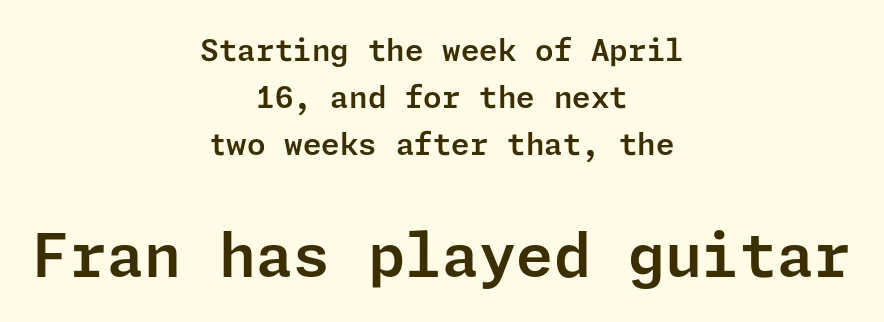
Q: Is the text italic (slanted)? A: No, it is upright.
Q: Is the typeface a serif or a sans-serif typeface? A: Sans-serif.
Q: Is the text underlined? A: No.
Q: How is the paragraph aligned? A: Centered.
Q: Is the spacing between letters normal or unusually wide? A: Normal.
Q: Is the spacing between lines tight, normal or loose? A: Normal.
Q: Which block of text is set in a larger size, the first (top) or the second (bottom)? A: The second (bottom) one.
Q: Width (condensed, normal, or wide)? A: Normal.
Q: Stroke contrast? A: Low.
Q: x-height? A: Medium.
